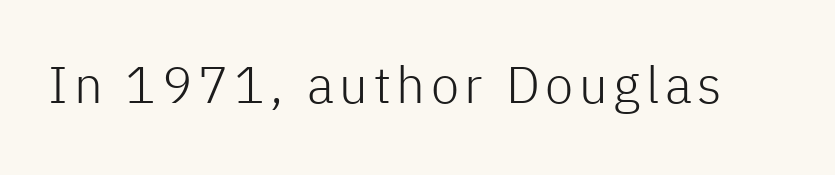
{"serif": "no", "italic": "no", "bold": "no", "weight": "light", "width": "normal", "stroke_contrast": "low", "x_height": "medium", "monospaced": "no", "underline": "no", "glyph_px": 51}
